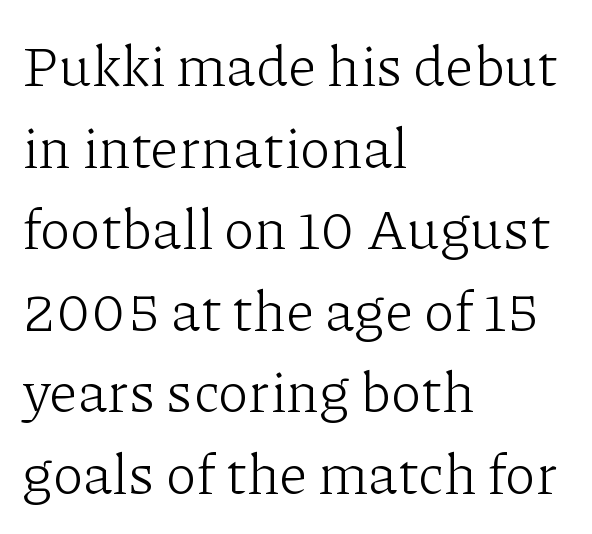
Q: Is the text bold? A: No.
Q: Is the text italic (slanted)? A: No, it is upright.
Q: Is the typeface a serif or a sans-serif typeface? A: Serif.
Q: Is the text underlined? A: No.
Q: How is the paragraph aligned? A: Left-aligned.
Q: Is the spacing between letters normal or unusually wide? A: Normal.
Q: Is the spacing between lines tight, normal or loose? A: Normal.
Q: Width (condensed, normal, or wide)? A: Normal.
Q: Stroke contrast? A: Low.
Q: x-height? A: Medium.
Q: Monospaced? A: No.
